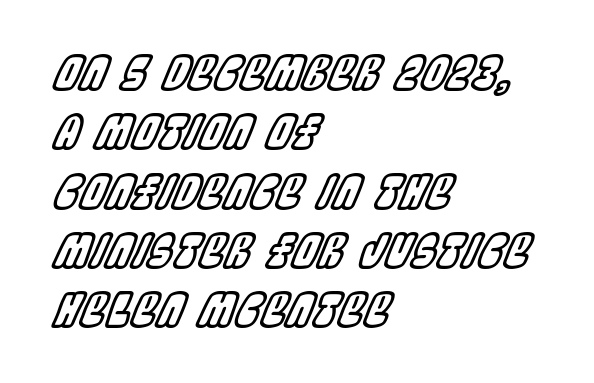
The image shows 46 px condensed type, italic (leaning right); set left-aligned, normal line spacing (1.29x), normal letter spacing, not underlined; a large x-height.
